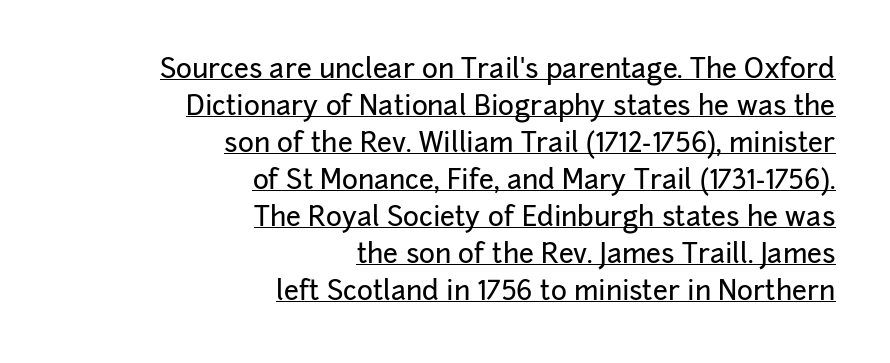
{"italic": "no", "underline": "yes", "align": "right", "line_spacing": "normal", "line_spacing_ratio": 1.37, "letter_spacing": "normal", "letter_spacing_em": 0.0, "glyph_px": 27}
